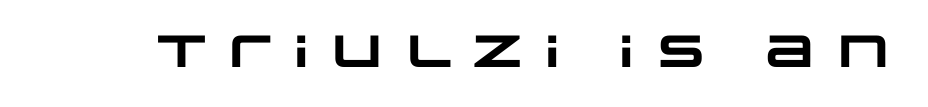
Q: Is the text bold? A: Yes.
Q: Is the typeface a serif or a sans-serif typeface? A: Sans-serif.
Q: Is the text underlined? A: No.
Q: Width (condensed, normal, or wide)? A: Wide.
Q: Stroke contrast? A: Low.
Q: x-height? A: Large.
Q: Monospaced? A: No.
